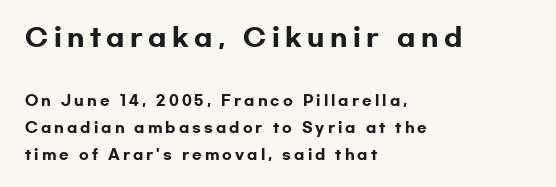
Q: Is the text bold? A: Yes.
Q: Is the text italic (slanted)? A: No, it is upright.
Q: Is the text underlined? A: No.
Q: How is the paragraph aligned? A: Left-aligned.
Q: Is the spacing between letters normal or unusually wide? A: Unusually wide.
Q: Is the spacing between lines tight, normal or loose? A: Loose.
Q: Which block of text is set in a larger size, the first (top) or the second (bottom)? A: The first (top) one.
